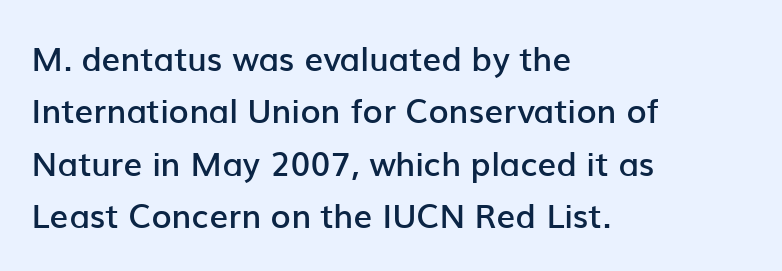
The image shows 33 px semibold sans-serif type, upright; set left-aligned, normal line spacing (1.59x), normal letter spacing, not underlined; low stroke contrast and a medium x-height.
